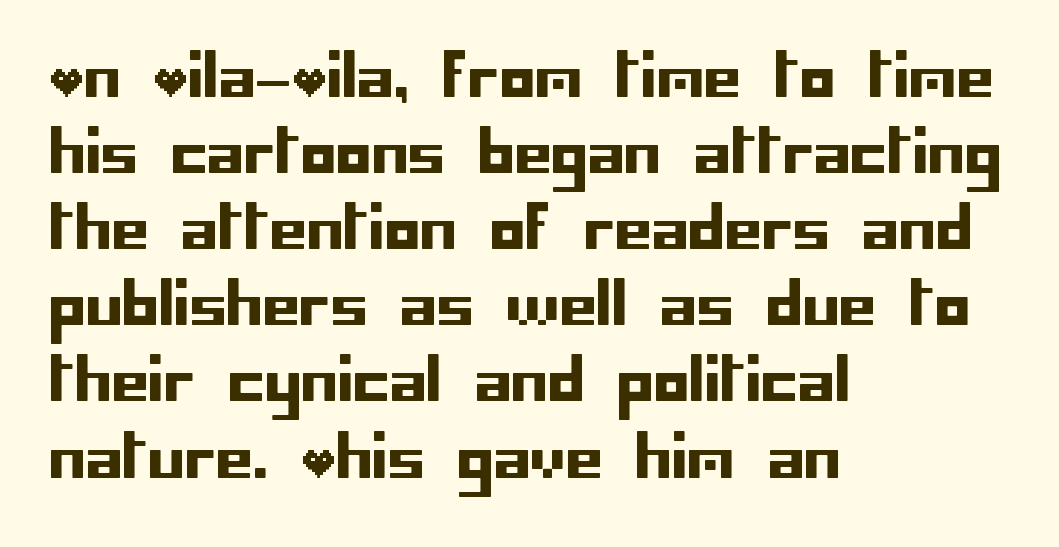
The image shows 59 px sans-serif type, upright; set left-aligned, normal line spacing (1.29x), normal letter spacing, not underlined; low stroke contrast and a large x-height.
